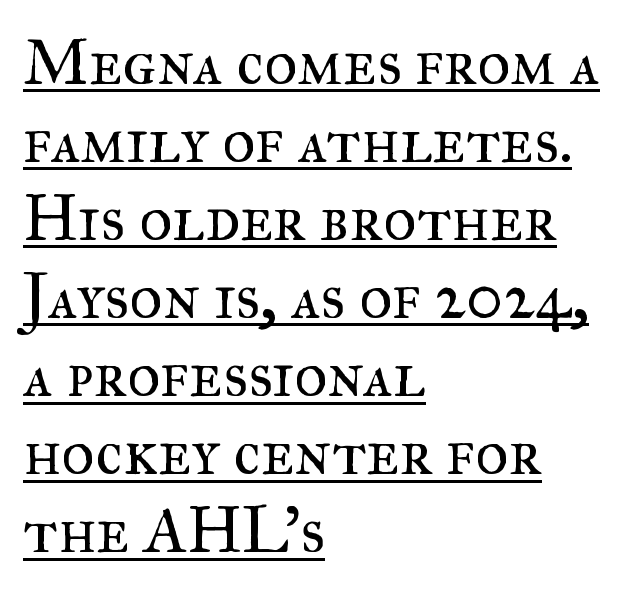
Posture: upright roman. Has an underline been added? It has. Note the varied advance widths — an 'i' is clearly narrower than an 'm'. What stands out about the letter spacing? Nothing — it is the standard amount. Horizontally, the lines are justified to the leading edge only. Stems and bowls with no extra thickness — not bold.
